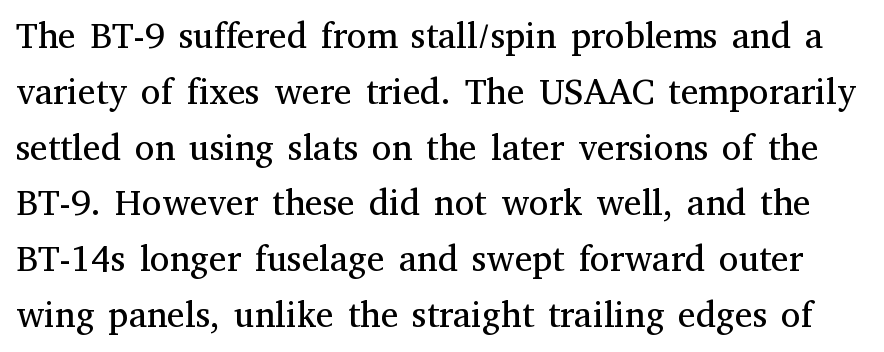
Character widths vary here, with narrow letters taking less room than wide ones. Students, note that the glyphs here touch the page at normal intervals. Each letter's strokes conclude with small projecting serifs. A clean baseline with only descenders dipping below it.
